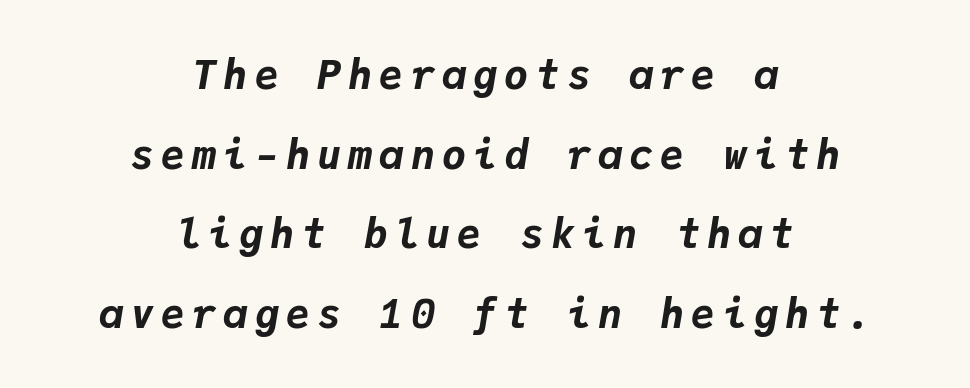
{"italic": "yes", "lean": "right", "slant_degrees": 9, "bold": "yes", "weight": "bold", "width": "normal", "stroke_contrast": "low", "x_height": "medium", "monospaced": "yes", "underline": "no", "align": "center", "line_spacing": "loose", "line_spacing_ratio": 1.99, "glyph_px": 40}
